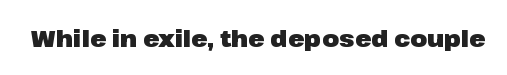
Q: Is the text bold? A: Yes.
Q: Is the text italic (slanted)? A: No, it is upright.
Q: Is the text underlined? A: No.
Q: Is the spacing between letters normal or unusually wide? A: Normal.
